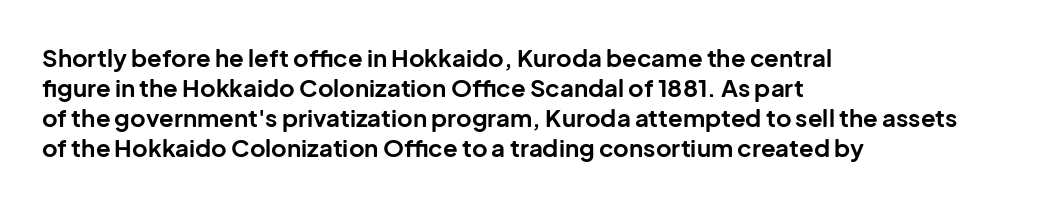
{"italic": "no", "bold": "yes", "underline": "no", "align": "left", "line_spacing": "normal", "line_spacing_ratio": 1.25, "letter_spacing": "normal", "letter_spacing_em": 0.0, "glyph_px": 24}
